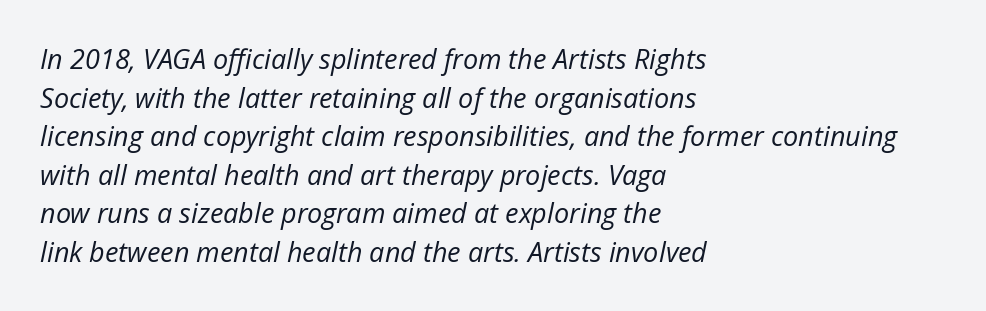
{"italic": "yes", "lean": "right", "slant_degrees": 12, "bold": "no", "underline": "no", "align": "left", "line_spacing": "normal", "line_spacing_ratio": 1.43, "letter_spacing": "normal", "letter_spacing_em": 0.0, "glyph_px": 27}
